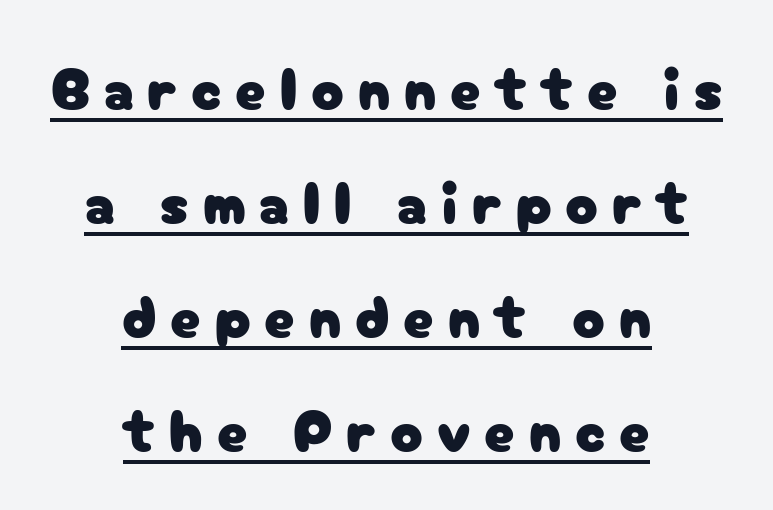
{"serif": "no", "italic": "no", "width": "normal", "stroke_contrast": "low", "x_height": "medium", "monospaced": "no", "underline": "yes", "align": "center", "line_spacing": "loose", "line_spacing_ratio": 1.9, "letter_spacing": "wide", "letter_spacing_em": 0.23, "glyph_px": 60}
